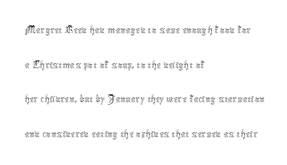
{"italic": "no", "bold": "no", "underline": "no", "align": "left", "line_spacing": "normal", "line_spacing_ratio": 1.44, "letter_spacing": "normal", "letter_spacing_em": 0.0, "glyph_px": 24}
